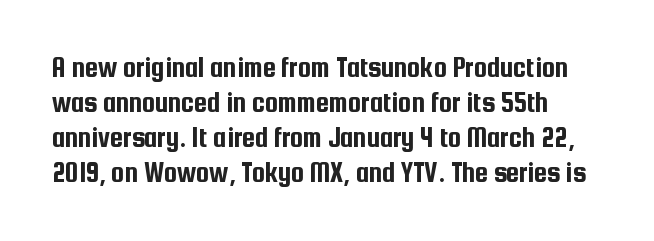
The image shows 29 px condensed sans-serif type, upright; set line spacing 1.21x, normal letter spacing, not underlined; low stroke contrast and a medium x-height.
